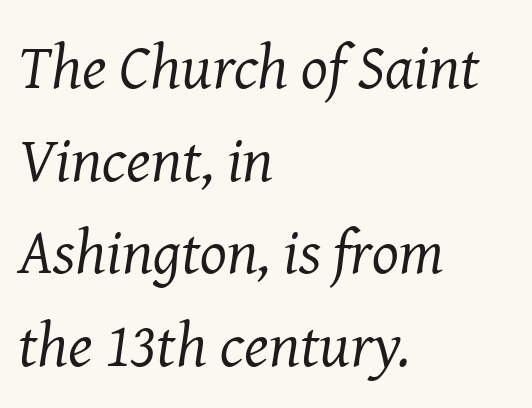
Inter-character spacing is left at the font's built-in metrics. Does the copy run flush right? No — it runs flush left. This reads as an unemphasized weight, regular at the heaviest. If you drew a line through each stem, it would be angled. The text was rendered using a seriffed face with decorative stroke endings. Here the designer chose a conventional face with non-uniform glyph widths.
